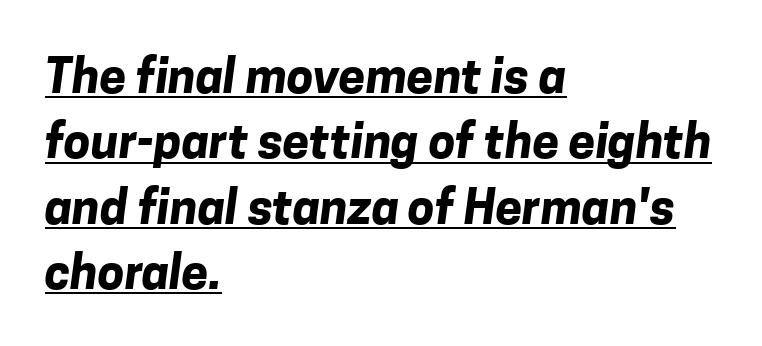
Q: Is the text bold? A: Yes.
Q: Is the typeface a serif or a sans-serif typeface? A: Sans-serif.
Q: Is the text underlined? A: Yes.
Q: How is the paragraph aligned? A: Left-aligned.
Q: Is the spacing between letters normal or unusually wide? A: Normal.
Q: Is the spacing between lines tight, normal or loose? A: Normal.
Q: Width (condensed, normal, or wide)? A: Normal.
Q: Stroke contrast? A: Low.
Q: x-height? A: Medium.
Q: Monospaced? A: No.
